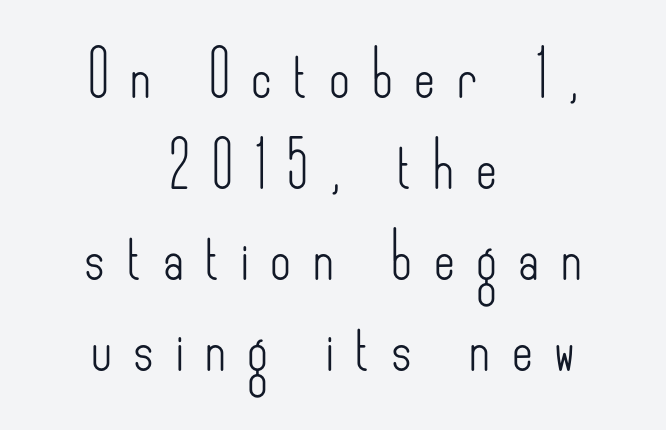
The specimen reads as upright at a glance. Proportional: the letters do not fall into vertical columns. The font family rendered here belongs to the sans-serif group. Honestly, there is no underline to notice here at all. Line starts and ends both wander, symmetrically. The font sits on the lighter half of the weight spectrum, regular included.
